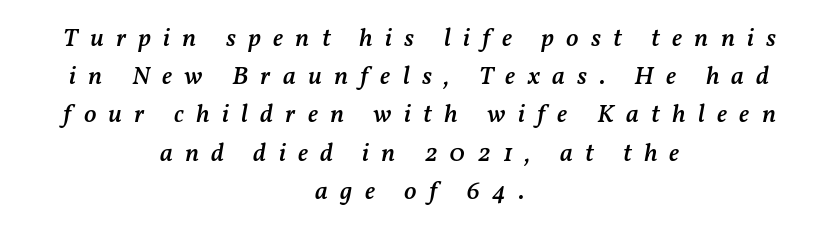
The image shows 26 px text type, italic (leaning right); set centered, normal line spacing (1.47x), unusually wide letter spacing (+0.47 em), not underlined.
